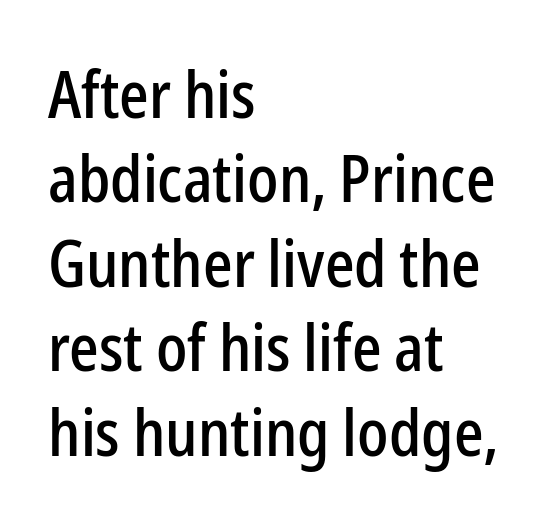
Every row of glyphs begins at an identical x-position on the left. The tracking reads as untouched default to a designer's eye. The typography opts for an upright posture over an oblique one. Horizontal bands of white between lines are of average thickness.
